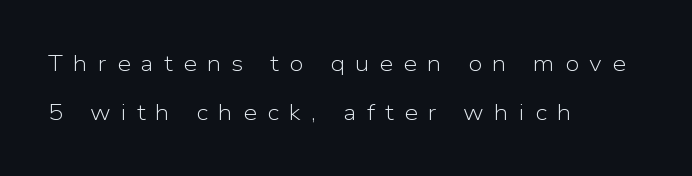
Q: Is the text bold? A: No.
Q: Is the text italic (slanted)? A: No, it is upright.
Q: Is the text underlined? A: No.
Q: How is the paragraph aligned? A: Left-aligned.
Q: Is the spacing between letters normal or unusually wide? A: Unusually wide.
Q: Is the spacing between lines tight, normal or loose? A: Loose.
